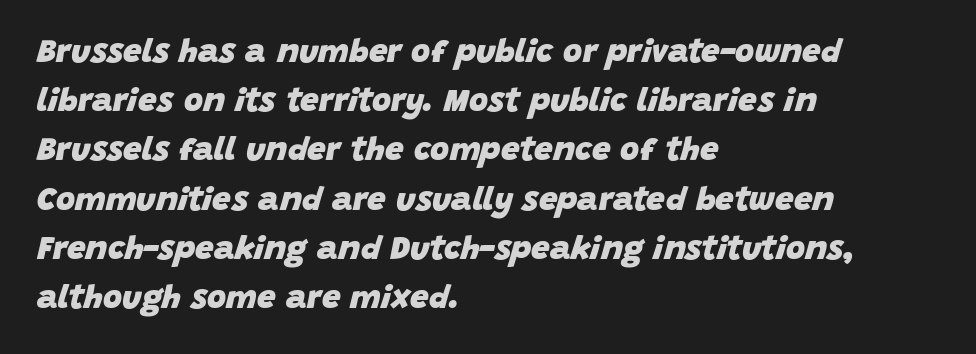
{"italic": "yes", "lean": "right", "slant_degrees": 15, "bold": "yes", "weight": "heavy", "width": "normal", "stroke_contrast": "low", "x_height": "large", "monospaced": "no", "underline": "no", "align": "left", "line_spacing": "normal", "line_spacing_ratio": 1.49, "letter_spacing": "normal", "letter_spacing_em": 0.0, "glyph_px": 33}
